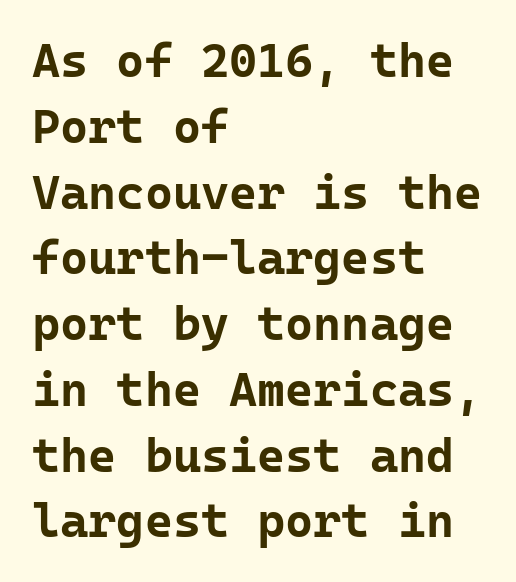
{"serif": "no", "italic": "no", "bold": "yes", "weight": "bold", "width": "normal", "stroke_contrast": "low", "x_height": "medium", "monospaced": "yes", "underline": "no", "align": "left", "line_spacing": "normal", "line_spacing_ratio": 1.37, "letter_spacing": "normal", "letter_spacing_em": 0.0, "glyph_px": 48}
